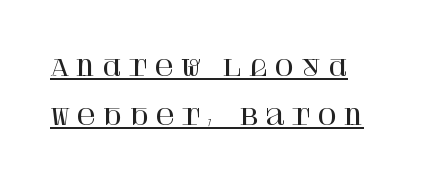
The image shows 22 px text type, upright; set left-aligned, loose line spacing (2.22x), unusually wide letter spacing (+0.26 em), underlined.
